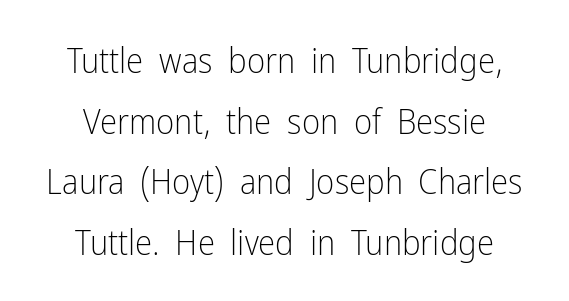
Looks like regular typesetting: each glyph gets only the width it needs. Has an underline been added? It has not. What kind of face is this? One without serifs — a sans. Vertical strokes here are truly vertical. Words appear dense and cohesive because spacing is normal. The whitespace from short lines is split evenly between both sides.
